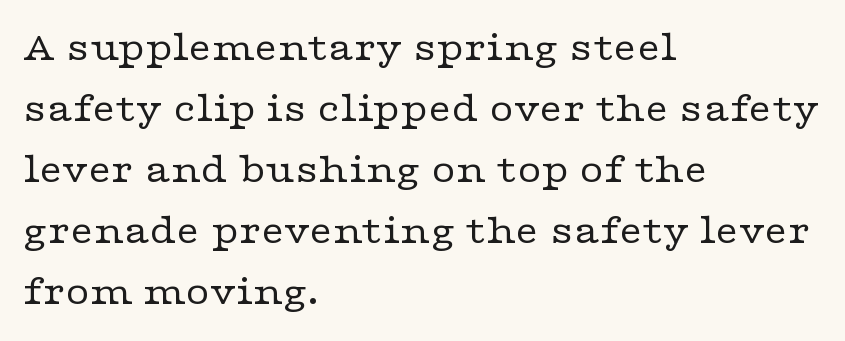
These lines were composed using upright roman letters. The zone under the glyphs is completely vacant. A typesetter would call this zero additional tracking. Short and long lines alike share a common starting point at left. Typographically, this falls in the serif category. The rendering uses natural spacing where letterforms have individual widths.
